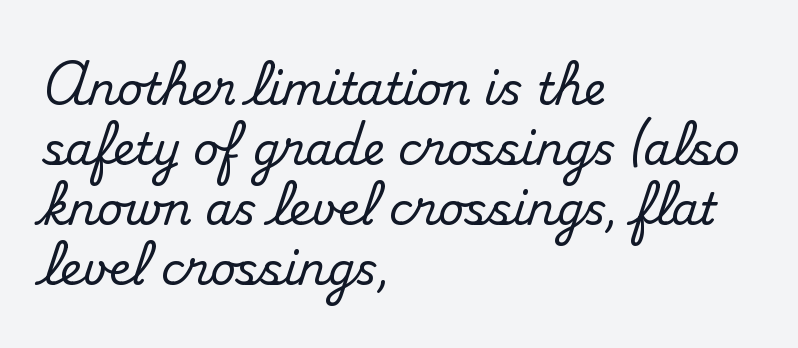
{"serif": "yes", "width": "normal", "stroke_contrast": "medium", "x_height": "small", "monospaced": "no", "underline": "no", "align": "left", "line_spacing": "normal", "line_spacing_ratio": 1.36, "letter_spacing": "normal", "letter_spacing_em": 0.0, "glyph_px": 44}
